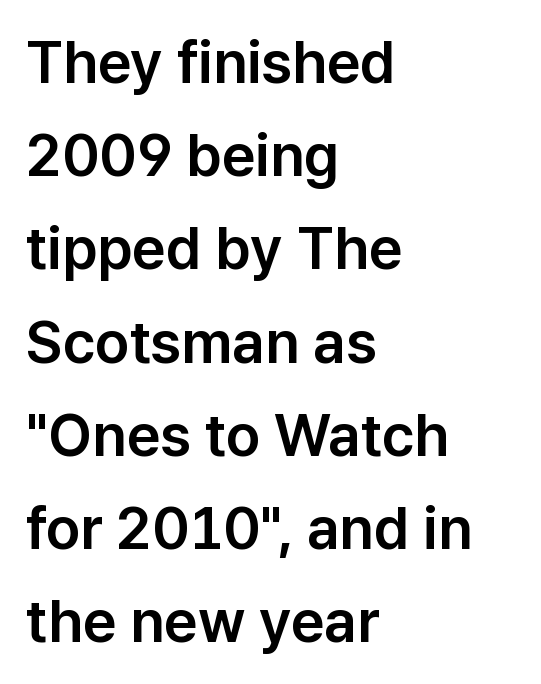
Where is the straight margin? On the left. Is this a fixed-width face? No — the glyphs have proportional, varying widths. Standard letterfit; no display-style spreading of the glyphs. Normally led — the rows are evenly, conventionally spaced.
